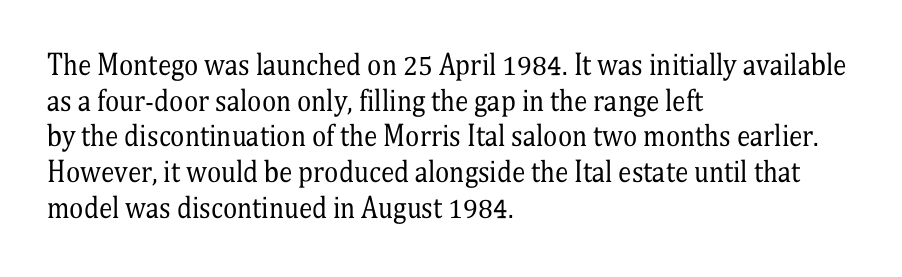
Notice how descenders clear the ascenders below comfortably — that's standard leading. Rule under the text: the space is simply empty. This rendering uses left alignment, leaving the right contour irregular. The type sits square on the baseline with zero lean. The font sits on the lighter half of the weight spectrum, regular included. The gaps between neighbouring characters are ordinary and unremarkable.
